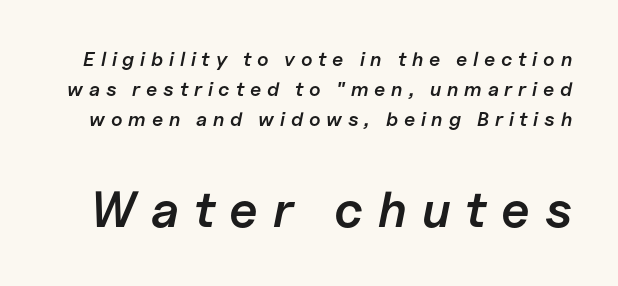
{"italic": "yes", "lean": "right", "slant_degrees": 11, "bold": "semi", "weight": "semibold", "width": "normal", "stroke_contrast": "low", "x_height": "medium", "monospaced": "no", "underline": "no", "line_spacing": "normal", "line_spacing_ratio": 1.51, "letter_spacing": "wide", "letter_spacing_em": 0.29, "larger_block": "second", "size_ratio": 2.55, "glyph_px": 51}
